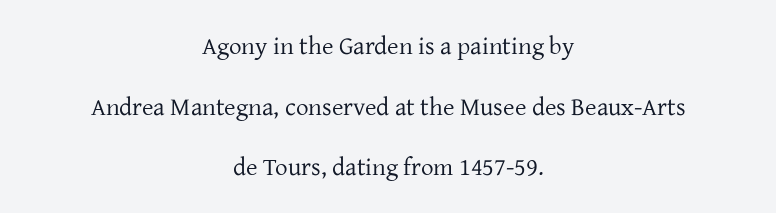
The image shows 25 px text type, upright; set centered, loose line spacing (2.43x), normal letter spacing, not underlined.
